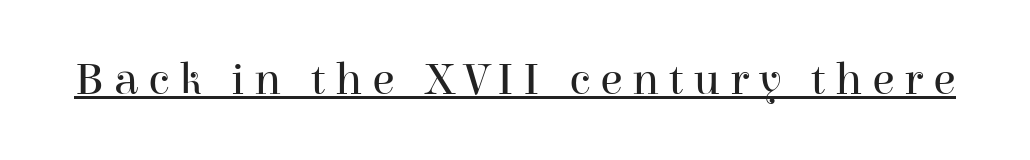
The image shows 46 px regular-weight serif type, upright; set unusually wide letter spacing (+0.21 em), underlined; high stroke contrast and a medium x-height.
